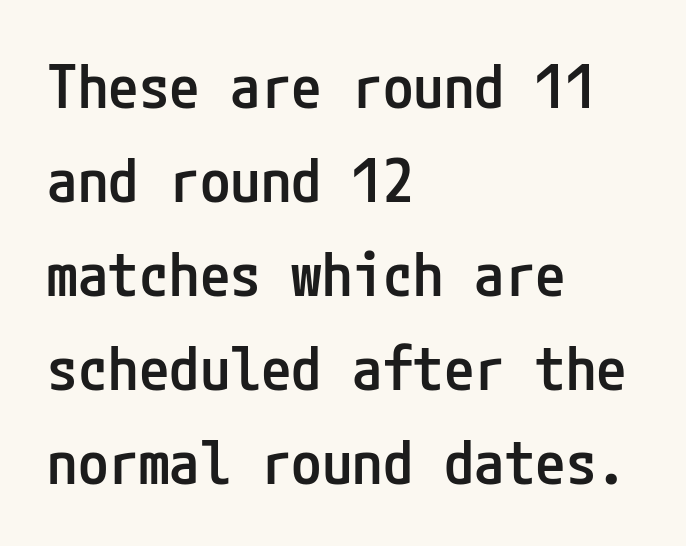
Q: Is the text bold? A: Semi-bold.
Q: Is the text italic (slanted)? A: No, it is upright.
Q: Is the typeface a serif or a sans-serif typeface? A: Sans-serif.
Q: Is the text underlined? A: No.
Q: How is the paragraph aligned? A: Left-aligned.
Q: Is the spacing between letters normal or unusually wide? A: Normal.
Q: Is the spacing between lines tight, normal or loose? A: Normal.
Q: Width (condensed, normal, or wide)? A: Condensed.
Q: Stroke contrast? A: Low.
Q: x-height? A: Medium.
